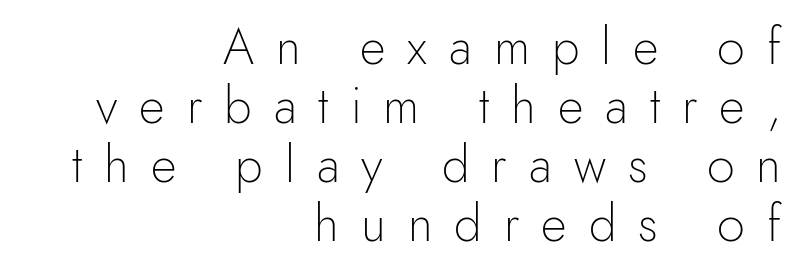
Horizontally, the lines are justified to the trailing edge only. You can tell it's not italic because the verticals are truly vertical. Display-style spreading of the glyphs; the letterfit is very open. A typesetter would label this face a sans. Weight: in the light-to-regular range.
